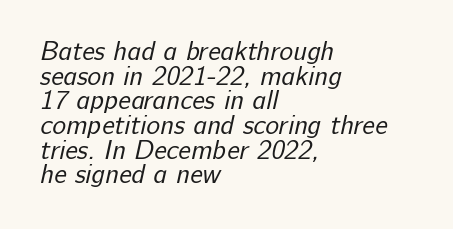
This rendering uses left alignment, leaving the right contour irregular. The space beneath each line is pristine and unruled. A typesetter would call this zero additional tracking. Interline gaps are noticeably narrow in this sample.
